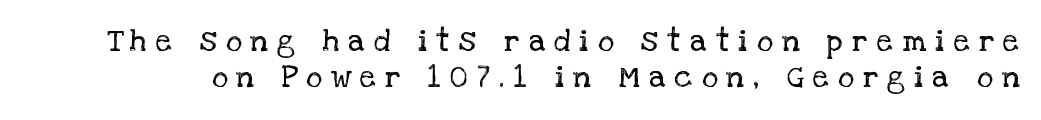
The image shows 31 px regular-weight serif type, upright; set tight line spacing (1.15x), unusually wide letter spacing (+0.3 em), not underlined; low stroke contrast and a large x-height.
